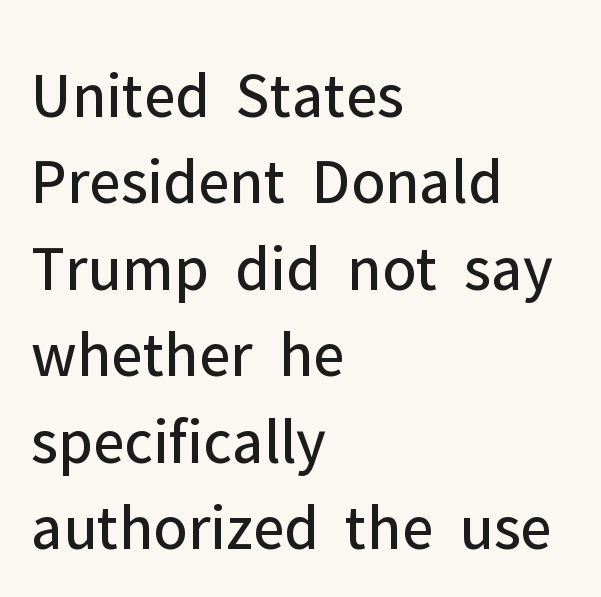
Weight class: somewhere from thin through regular. Tracking value appears to be zero — textbook default spacing. Caption: multi-line text, flush left, ragged right. Characters remain perfectly vertical along every line. Horizontal bands of white between lines are of average thickness.
